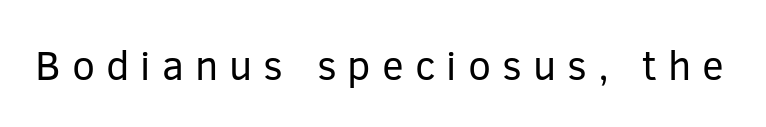
{"serif": "no", "italic": "no", "bold": "no", "weight": "regular", "width": "normal", "stroke_contrast": "low", "x_height": "medium", "monospaced": "no", "underline": "no", "letter_spacing": "wide", "letter_spacing_em": 0.27, "glyph_px": 41}
